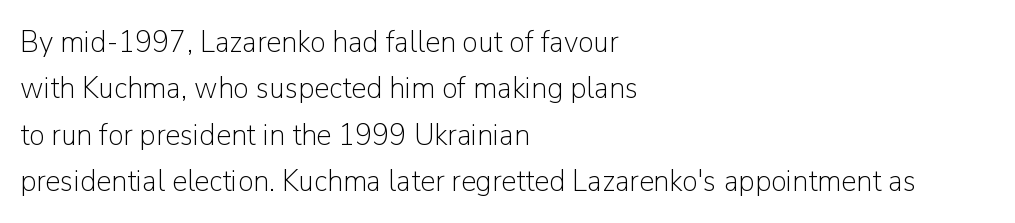
Honestly, the row spacing looks completely unremarkable. Just letters on the line, the space beneath them empty. These lines are composed in type without serifs. Every character sits straight up, as roman type does. Layout note: lines flush left. On a weight scale, this lands at 450 or below.
